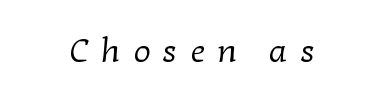
The image shows 33 px regular-weight serif type; set unusually wide letter spacing (+0.38 em), not underlined; low stroke contrast and a medium x-height.
